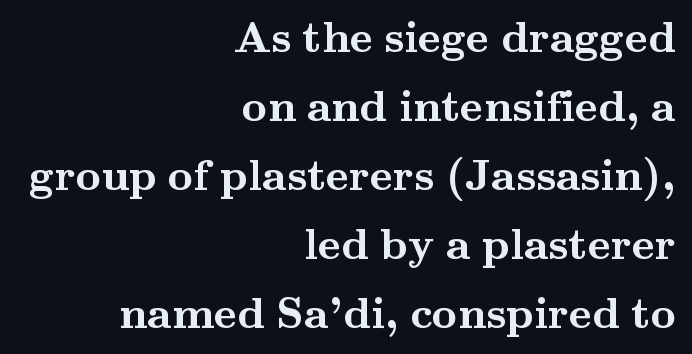
The image shows 44 px semibold, wide serif type, upright; set right-aligned, normal line spacing (1.57x), normal letter spacing, not underlined; medium stroke contrast and a small x-height.
